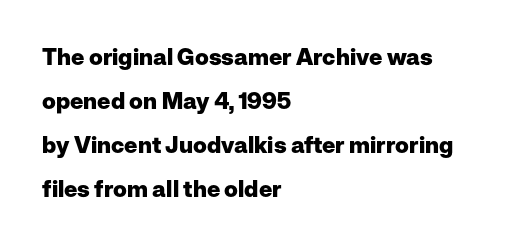
{"italic": "no", "bold": "yes", "underline": "no", "align": "left", "line_spacing": "loose", "line_spacing_ratio": 1.92, "letter_spacing": "normal", "letter_spacing_em": 0.0, "glyph_px": 23}
